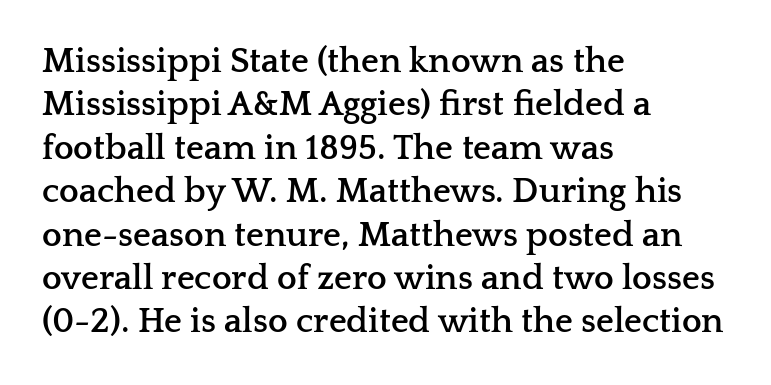
These lines keep a tight, regular rhythm from letter to letter. The rendering uses natural spacing where letterforms have individual widths. These lines are composed in type with serifs. The font's upright variant was chosen for this text. Layout note: lines flush left. A bare baseline throughout the passage.
